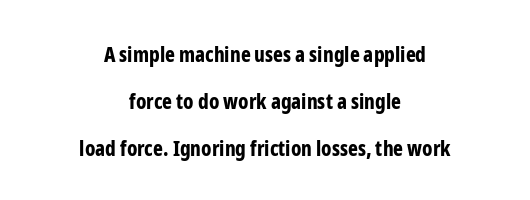
{"italic": "no", "bold": "yes", "underline": "no", "align": "center", "line_spacing": "loose", "line_spacing_ratio": 2.25, "letter_spacing": "normal", "letter_spacing_em": 0.0, "glyph_px": 21}
